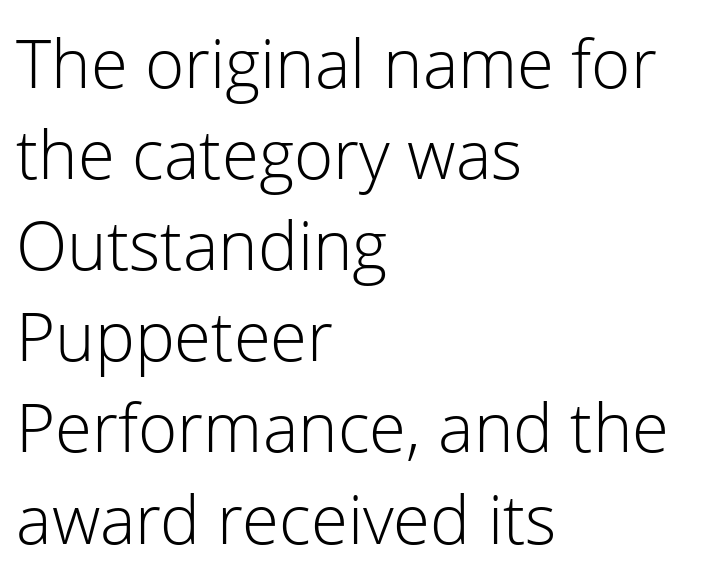
{"serif": "no", "italic": "no", "bold": "no", "weight": "light", "width": "normal", "stroke_contrast": "low", "x_height": "medium", "monospaced": "no", "underline": "no", "align": "left", "line_spacing": "normal", "line_spacing_ratio": 1.36, "letter_spacing": "normal", "letter_spacing_em": 0.0, "glyph_px": 67}
